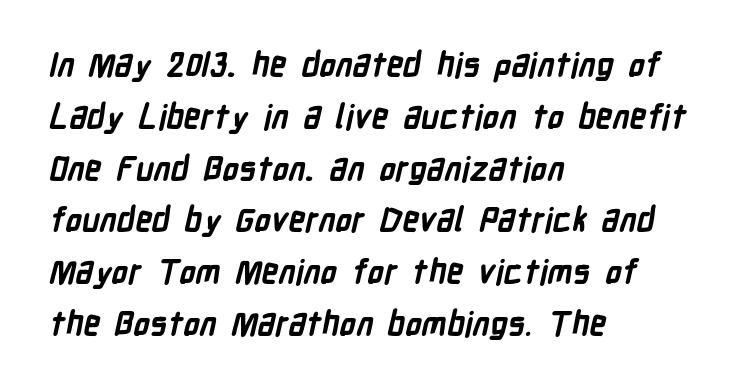
The leading is moderate, giving the passage an even texture. The passage shown has conventional tracking throughout. Nothing sits at the stroke ends, so this counts as sans-serif. Alignment: flush left. The letters advance in unequal steps, a hallmark of proportional type.
